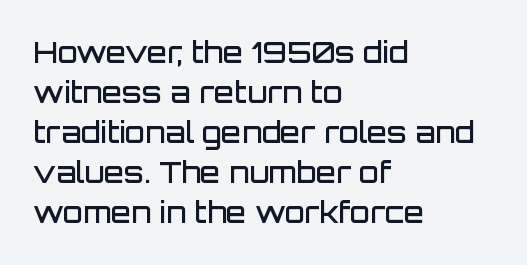
Q: Is the text bold? A: Semi-bold.
Q: Is the text italic (slanted)? A: No, it is upright.
Q: Is the typeface a serif or a sans-serif typeface? A: Sans-serif.
Q: Is the text underlined? A: No.
Q: How is the paragraph aligned? A: Left-aligned.
Q: Is the spacing between letters normal or unusually wide? A: Normal.
Q: Is the spacing between lines tight, normal or loose? A: Normal.
Q: Width (condensed, normal, or wide)? A: Normal.
Q: Stroke contrast? A: Low.
Q: x-height? A: Large.
Q: Monospaced? A: No.
